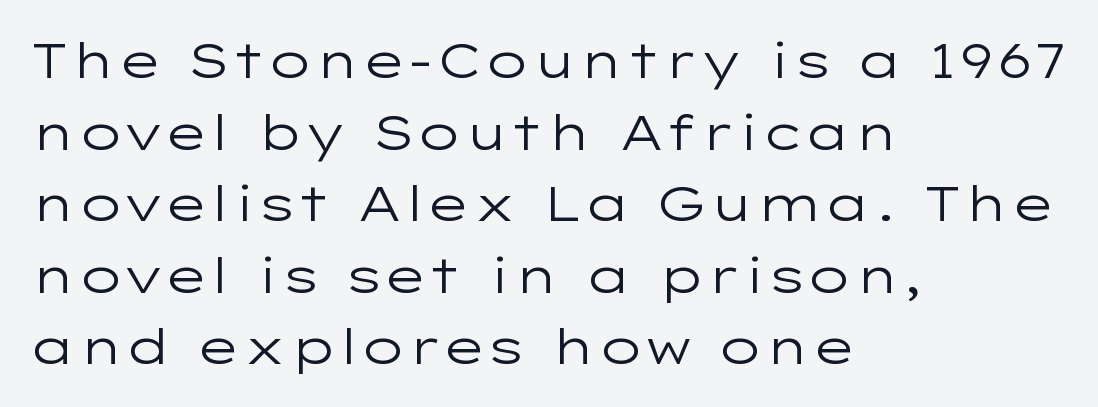
The image shows 49 px regular-weight, wide sans-serif type, upright; set left-aligned, normal line spacing (1.46x), normal letter spacing, not underlined; low stroke contrast and a medium x-height.
